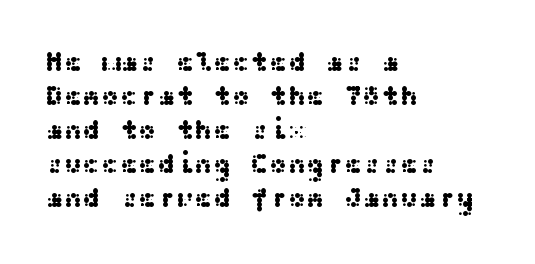
Q: Is the text italic (slanted)? A: No, it is upright.
Q: Is the typeface a serif or a sans-serif typeface? A: Sans-serif.
Q: Is the text underlined? A: No.
Q: How is the paragraph aligned? A: Left-aligned.
Q: Is the spacing between letters normal or unusually wide? A: Normal.
Q: Width (condensed, normal, or wide)? A: Wide.
Q: Stroke contrast? A: Medium.
Q: x-height? A: Medium.
